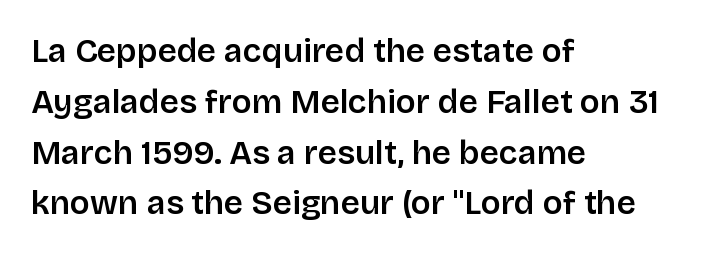
Posture: straight, roman, zero tilt. Look at the bottom of the vertical strokes: they stop flat, with no serifs. Rows of type keep a routine distance in the vertical direction. Nothing unusual about the tracking: characters are spaced as the font intends. A somewhat darkened texture: the type is semibold rather than bold. Note the varied advance widths — an 'i' is clearly narrower than an 'm'.
